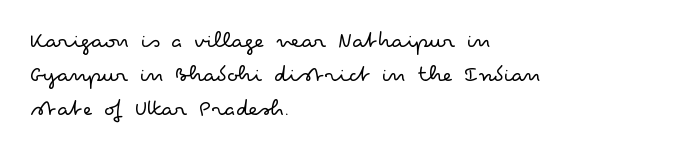
{"italic": "no", "bold": "no", "underline": "no", "align": "left", "line_spacing": "normal", "line_spacing_ratio": 1.37, "letter_spacing": "normal", "letter_spacing_em": 0.0, "glyph_px": 25}
